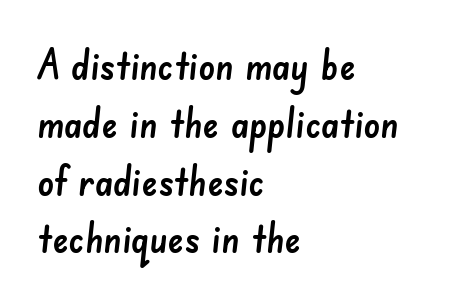
{"serif": "no", "width": "normal", "stroke_contrast": "low", "x_height": "small", "monospaced": "no", "underline": "no", "align": "left", "line_spacing": "normal", "line_spacing_ratio": 1.41, "letter_spacing": "normal", "letter_spacing_em": 0.0, "glyph_px": 41}
